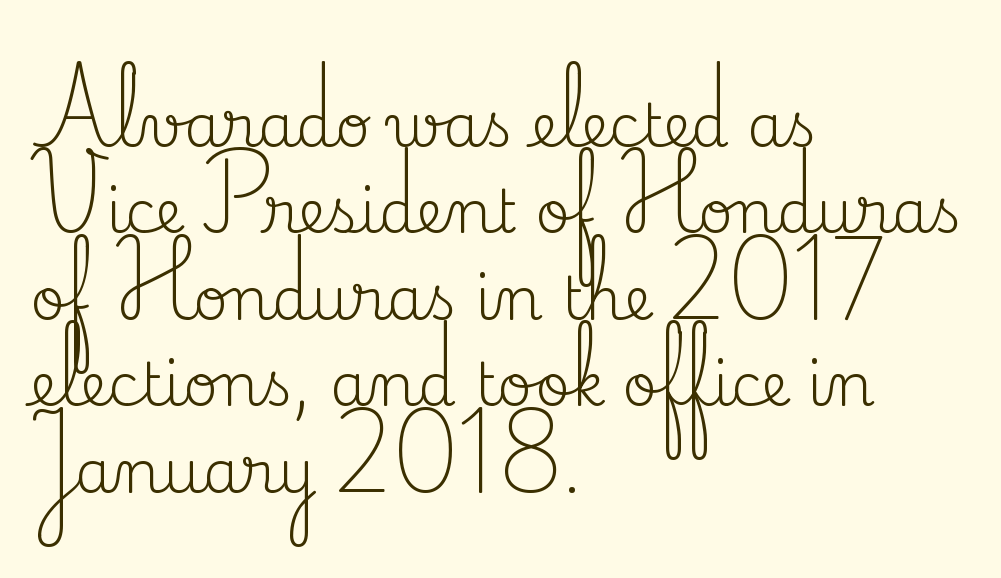
Q: Is the text bold? A: No.
Q: Is the text italic (slanted)? A: No, it is upright.
Q: Is the typeface a serif or a sans-serif typeface? A: Serif.
Q: Is the text underlined? A: No.
Q: How is the paragraph aligned? A: Left-aligned.
Q: Is the spacing between letters normal or unusually wide? A: Normal.
Q: Is the spacing between lines tight, normal or loose? A: Normal.
Q: Width (condensed, normal, or wide)? A: Normal.
Q: Stroke contrast? A: Medium.
Q: x-height? A: Small.
Q: Monospaced? A: No.
